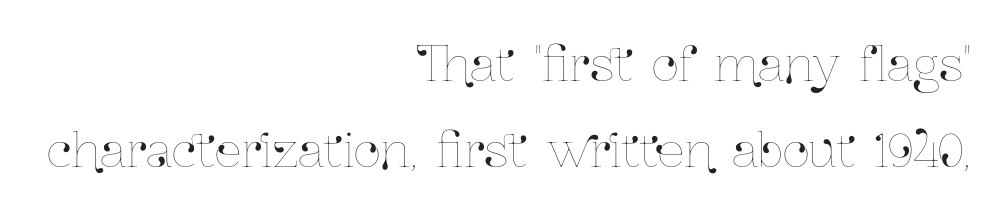
The image shows 47 px condensed type, upright; set right-aligned, line spacing 1.84x, normal letter spacing, not underlined; low stroke contrast and a medium x-height.
